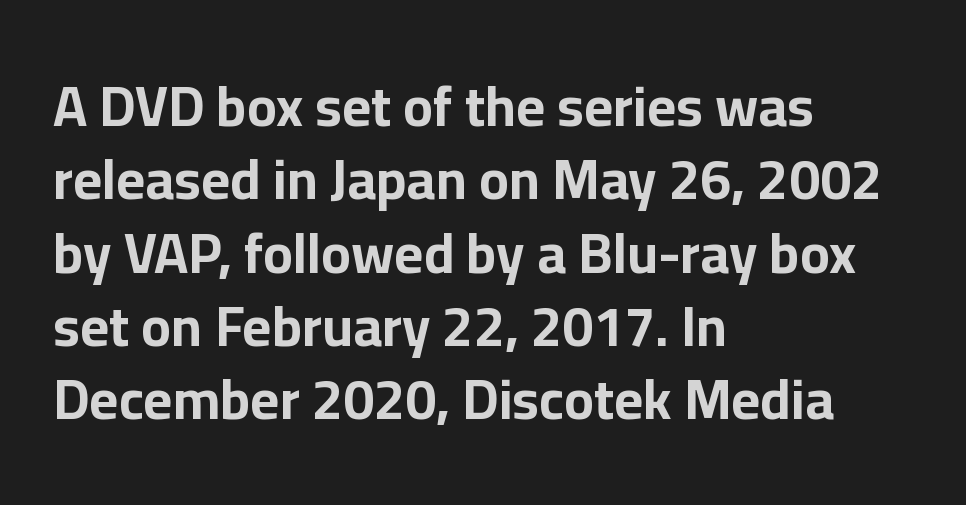
Q: Is the text bold? A: Yes.
Q: Is the text italic (slanted)? A: No, it is upright.
Q: Is the typeface a serif or a sans-serif typeface? A: Sans-serif.
Q: Is the text underlined? A: No.
Q: How is the paragraph aligned? A: Left-aligned.
Q: Is the spacing between letters normal or unusually wide? A: Normal.
Q: Is the spacing between lines tight, normal or loose? A: Normal.
Q: Width (condensed, normal, or wide)? A: Normal.
Q: Stroke contrast? A: Low.
Q: x-height? A: Medium.
Q: Monospaced? A: No.
